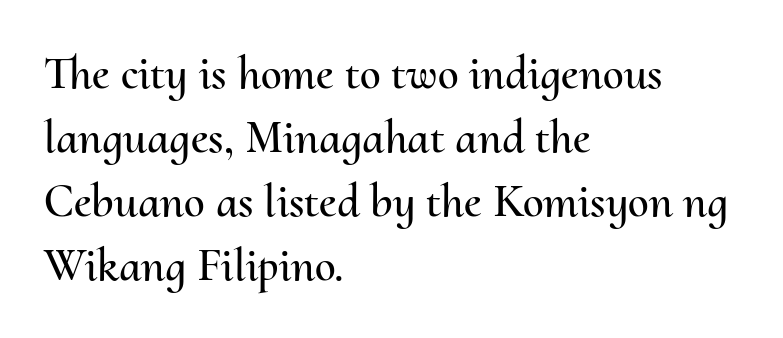
{"italic": "no", "width": "normal", "stroke_contrast": "medium", "x_height": "small", "monospaced": "no", "underline": "no", "align": "left", "line_spacing": "normal", "line_spacing_ratio": 1.36, "letter_spacing": "normal", "letter_spacing_em": 0.0, "glyph_px": 47}
